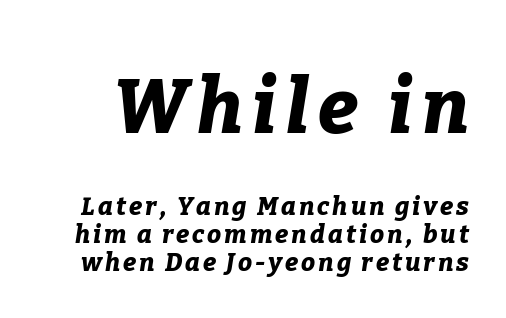
The image shows 76 px bold type, italic (leaning right); set tight line spacing (1.12x), not underlined; the first (top) block is 3.04x larger; low stroke contrast and a medium x-height.
